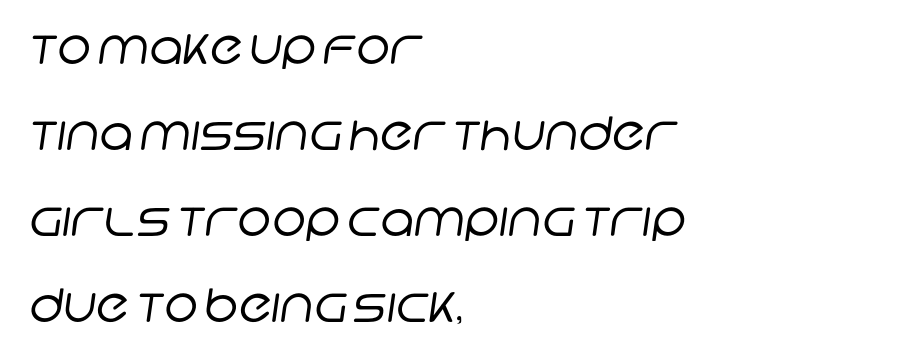
Q: Is the text bold? A: No.
Q: Is the typeface a serif or a sans-serif typeface? A: Sans-serif.
Q: Is the text underlined? A: No.
Q: How is the paragraph aligned? A: Left-aligned.
Q: Is the spacing between letters normal or unusually wide? A: Normal.
Q: Width (condensed, normal, or wide)? A: Normal.
Q: Stroke contrast? A: Low.
Q: x-height? A: Large.
Q: Monospaced? A: No.
